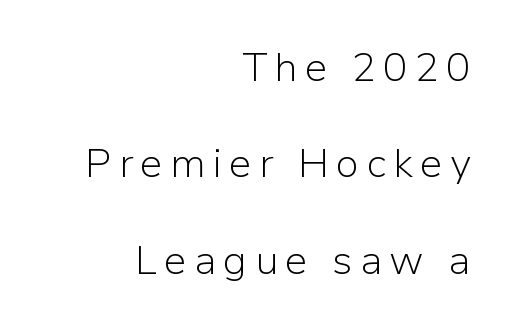
Q: Is the text bold? A: No.
Q: Is the text italic (slanted)? A: No, it is upright.
Q: Is the typeface a serif or a sans-serif typeface? A: Sans-serif.
Q: Is the text underlined? A: No.
Q: How is the paragraph aligned? A: Right-aligned.
Q: Is the spacing between lines tight, normal or loose? A: Loose.
Q: Width (condensed, normal, or wide)? A: Normal.
Q: Stroke contrast? A: Low.
Q: x-height? A: Medium.
Q: Monospaced? A: No.
